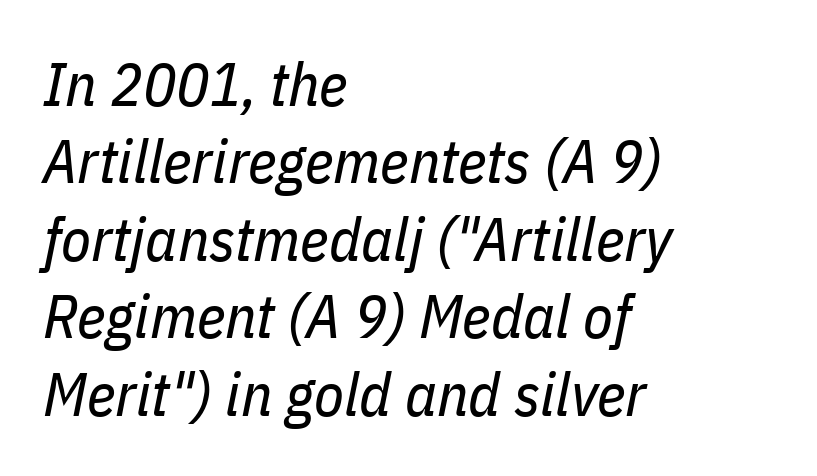
Q: Is the text bold? A: No.
Q: Is the text italic (slanted)? A: Yes, it leans right by about 11 degrees.
Q: Is the text underlined? A: No.
Q: How is the paragraph aligned? A: Left-aligned.
Q: Is the spacing between letters normal or unusually wide? A: Normal.
Q: Is the spacing between lines tight, normal or loose? A: Normal.
Q: Width (condensed, normal, or wide)? A: Condensed.
Q: Stroke contrast? A: Low.
Q: x-height? A: Medium.
Q: Monospaced? A: No.
